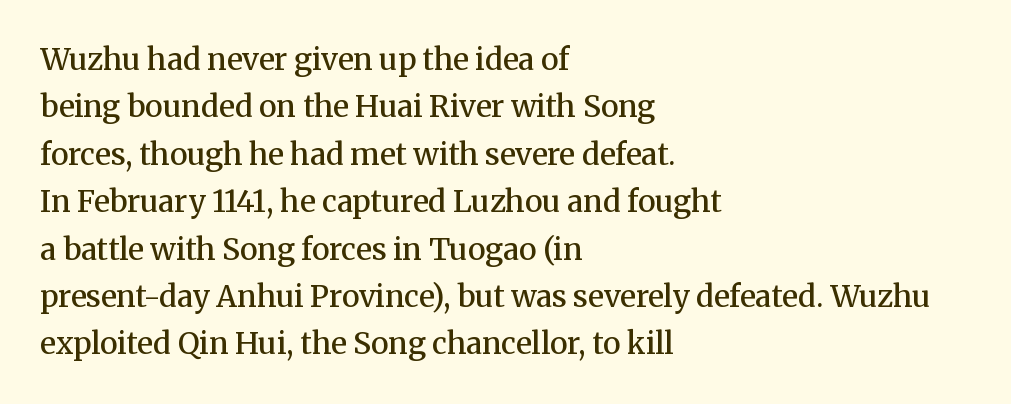
The image shows 30 px semibold serif type, upright; set left-aligned, normal line spacing (1.58x), normal letter spacing, not underlined; medium stroke contrast and a medium x-height.
